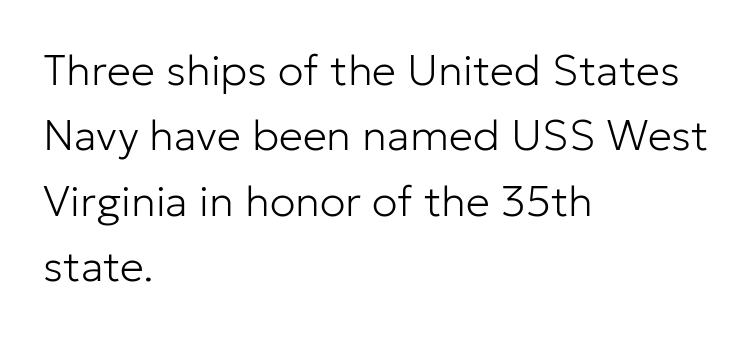
Q: Is the text bold? A: No.
Q: Is the text italic (slanted)? A: No, it is upright.
Q: Is the typeface a serif or a sans-serif typeface? A: Sans-serif.
Q: Is the text underlined? A: No.
Q: How is the paragraph aligned? A: Left-aligned.
Q: Is the spacing between letters normal or unusually wide? A: Normal.
Q: Is the spacing between lines tight, normal or loose? A: Normal.
Q: Width (condensed, normal, or wide)? A: Normal.
Q: Stroke contrast? A: Low.
Q: x-height? A: Medium.
Q: Monospaced? A: No.
